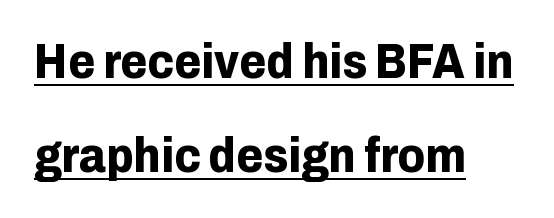
The image shows 49 px bold sans-serif type, upright; set left-aligned, loose line spacing (1.92x), normal letter spacing, underlined; low stroke contrast and a medium x-height.
